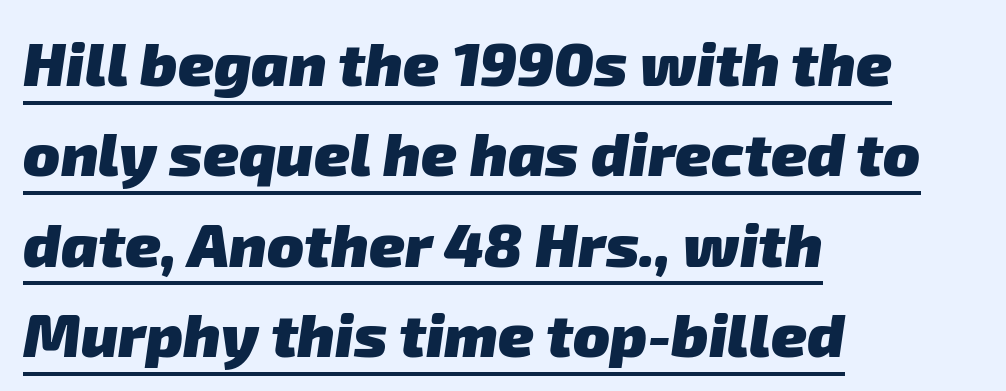
The designer went with a sans here, leaving each stem footless. Weight check: bold — yes, fully. Spacing verdict: proportional, widths tailored to each character. Emphasis is given by a line drawn under the lettering. The typesetter chose a ragged-right arrangement here. Whoever set this chose a conventional vertical rhythm.
